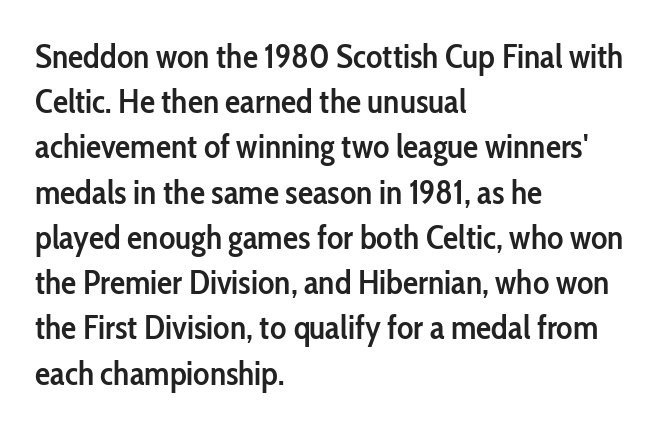
Q: Is the text bold? A: Semi-bold.
Q: Is the text italic (slanted)? A: No, it is upright.
Q: Is the typeface a serif or a sans-serif typeface? A: Sans-serif.
Q: Is the text underlined? A: No.
Q: How is the paragraph aligned? A: Left-aligned.
Q: Is the spacing between letters normal or unusually wide? A: Normal.
Q: Is the spacing between lines tight, normal or loose? A: Normal.
Q: Width (condensed, normal, or wide)? A: Condensed.
Q: Stroke contrast? A: Low.
Q: x-height? A: Medium.
Q: Monospaced? A: No.
